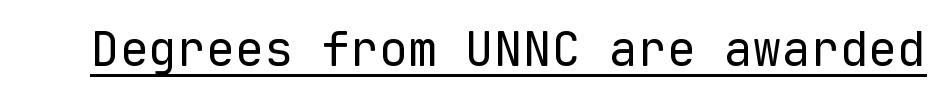
The image shows 48 px regular-weight sans-serif type, upright, monospaced; set normal letter spacing, underlined; low stroke contrast and a medium x-height.
